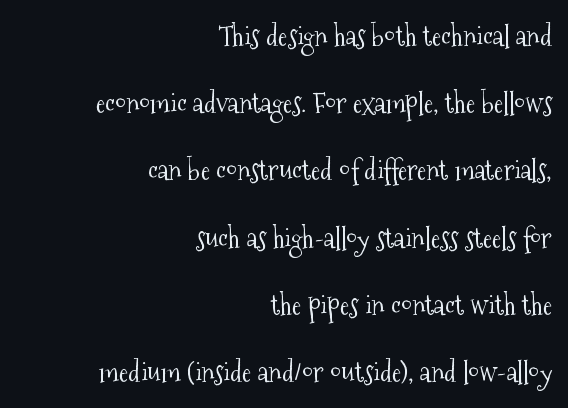
The image shows 28 px light, condensed serif type, upright; set right-aligned, loose line spacing (2.4x), normal letter spacing, not underlined; medium stroke contrast and a medium x-height.
